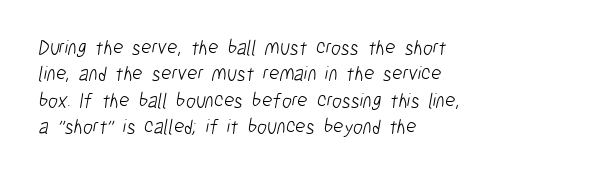
The image shows 20 px text type; set left-aligned, normal line spacing (1.32x), normal letter spacing, not underlined.
